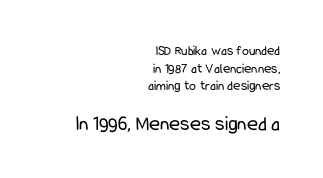
The rendering enlarges the type as you move from the upper chunk to the lower. These lines stack with their right ends in a neat column. Whoever set this chose a conventional vertical rhythm. Caption: standard tracking, unaltered. Vertical strokes here are truly vertical. Glance below the letters and you will spot only blank space.
